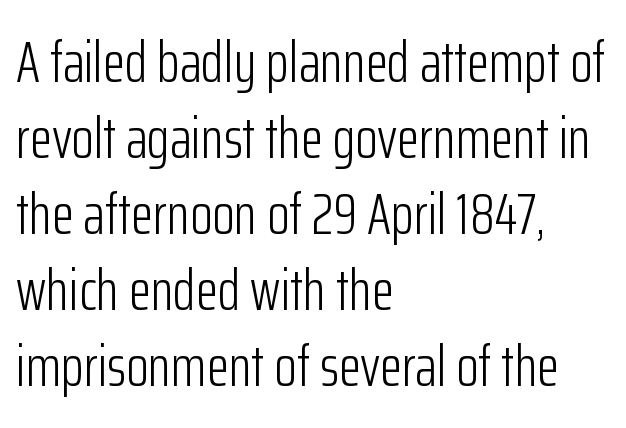
A roman cut, with each character standing at attention. These lines are composed in type without serifs. Notice how the passage keeps a crisp vertical edge on the left only. Caption: face not bold, strokes unweighted.
